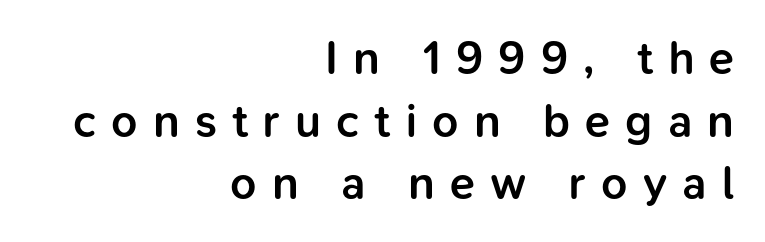
Regarding serifs, this sample does without them. Reading down the column, the eye jumps a familiar distance to each next line. This sample has the flowing, uneven cadence of proportional lettering. The paragraph has a hard right edge and a soft left edge. Nope, not italic — everything's standing straight.
